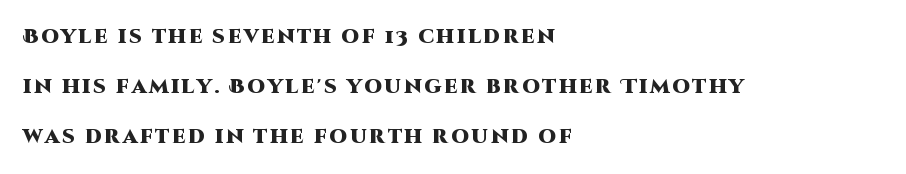
Q: Is the text bold? A: Yes.
Q: Is the text italic (slanted)? A: No, it is upright.
Q: Is the text underlined? A: No.
Q: How is the paragraph aligned? A: Left-aligned.
Q: Is the spacing between lines tight, normal or loose? A: Loose.
